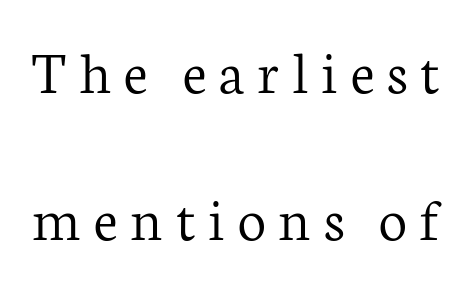
Vertically, the passage feels expansive, rows floating well apart. The glyphs are unaccompanied by any horizontal stroke below them. The font's upright variant was chosen for this text. The rendering uses natural spacing where letterforms have individual widths.
